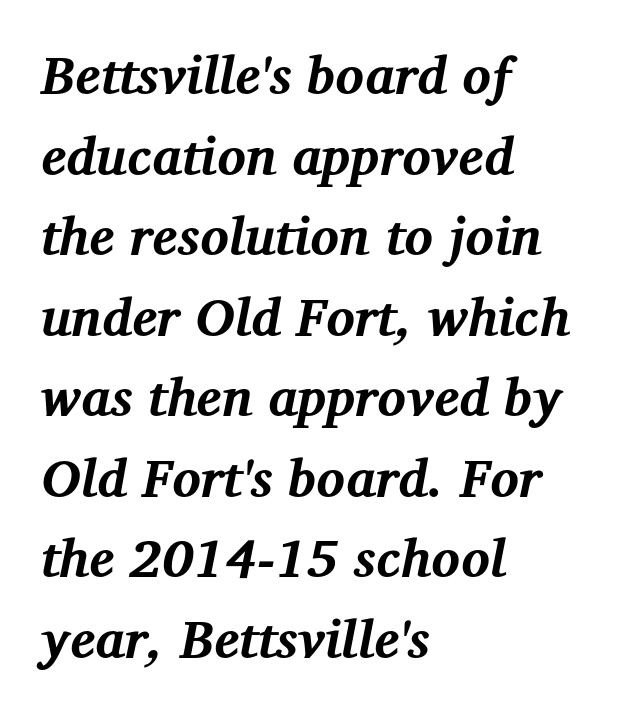
The image shows 53 px bold serif type, italic (leaning right); set left-aligned, normal line spacing (1.52x), normal letter spacing, not underlined; medium stroke contrast and a medium x-height.
